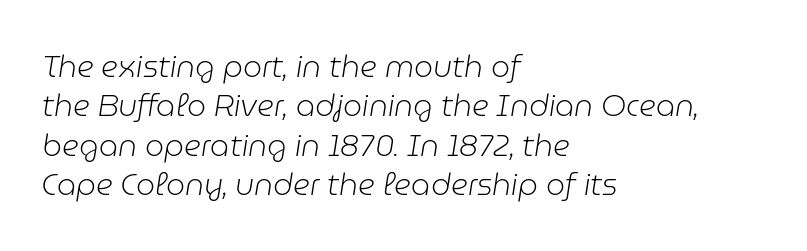
{"italic": "yes", "lean": "right", "slant_degrees": 9, "bold": "no", "weight": "light", "width": "normal", "stroke_contrast": "low", "x_height": "medium", "monospaced": "no", "underline": "no", "align": "left", "line_spacing": "normal", "line_spacing_ratio": 1.31, "letter_spacing": "normal", "letter_spacing_em": 0.0, "glyph_px": 30}
